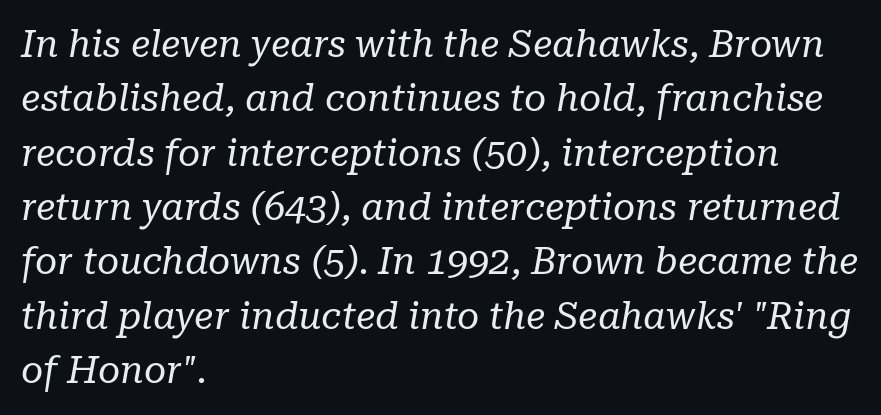
Q: Is the text bold? A: No.
Q: Is the text italic (slanted)? A: Yes, it leans right by about 10 degrees.
Q: Is the typeface a serif or a sans-serif typeface? A: Serif.
Q: Is the text underlined? A: No.
Q: How is the paragraph aligned? A: Left-aligned.
Q: Is the spacing between letters normal or unusually wide? A: Normal.
Q: Is the spacing between lines tight, normal or loose? A: Normal.
Q: Width (condensed, normal, or wide)? A: Normal.
Q: Stroke contrast? A: Low.
Q: x-height? A: Medium.
Q: Monospaced? A: No.
